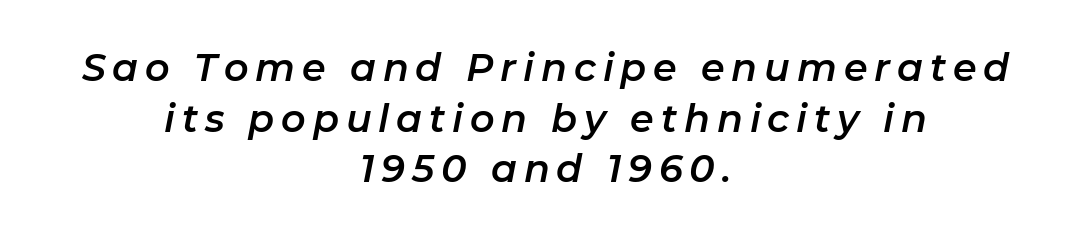
Q: Is the text italic (slanted)? A: Yes, it leans right by about 11 degrees.
Q: Is the text underlined? A: No.
Q: How is the paragraph aligned? A: Centered.
Q: Is the spacing between lines tight, normal or loose? A: Normal.
Q: Width (condensed, normal, or wide)? A: Normal.
Q: Stroke contrast? A: Low.
Q: x-height? A: Medium.
Q: Monospaced? A: No.
